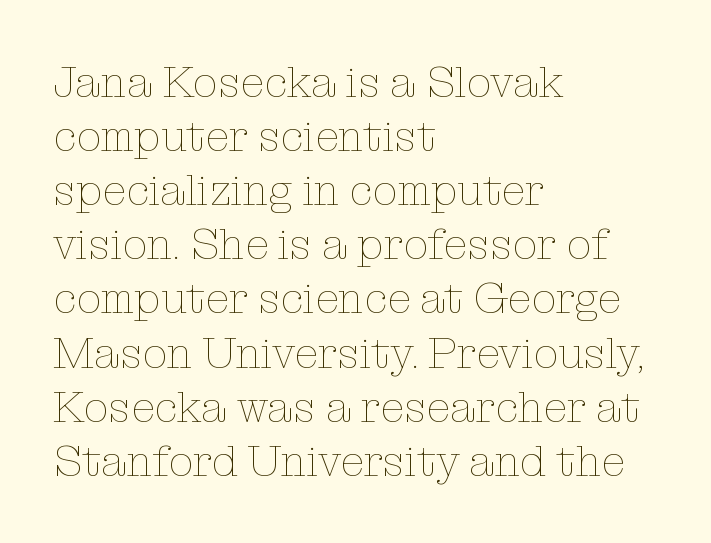
Q: Is the text bold? A: No.
Q: Is the text italic (slanted)? A: No, it is upright.
Q: Is the text underlined? A: No.
Q: How is the paragraph aligned? A: Left-aligned.
Q: Is the spacing between letters normal or unusually wide? A: Normal.
Q: Width (condensed, normal, or wide)? A: Normal.
Q: Stroke contrast? A: Low.
Q: x-height? A: Medium.
Q: Monospaced? A: No.
